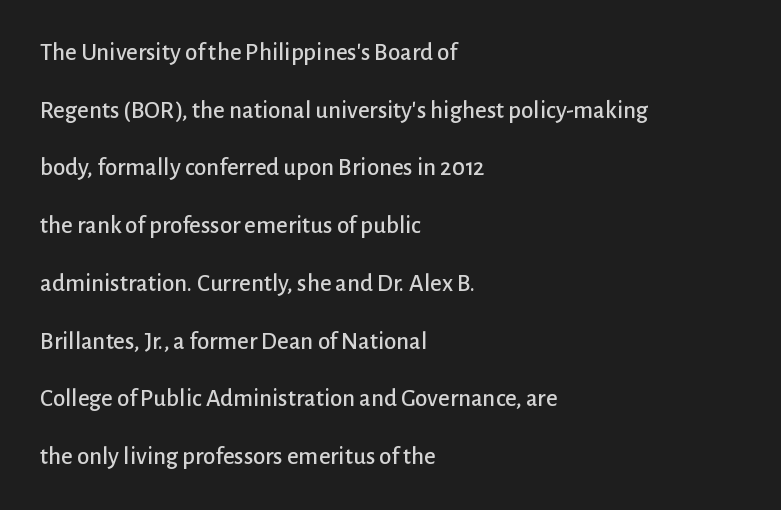
The image shows 25 px text type, upright; set left-aligned, loose line spacing (2.31x), normal letter spacing, not underlined.
